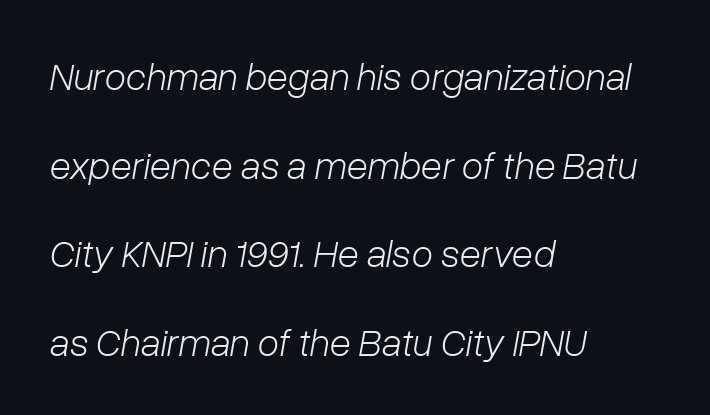
{"italic": "yes", "lean": "right", "slant_degrees": 10, "bold": "no", "weight": "light", "width": "normal", "stroke_contrast": "low", "x_height": "medium", "monospaced": "no", "underline": "no", "align": "left", "line_spacing": "loose", "line_spacing_ratio": 2.27, "letter_spacing": "normal", "letter_spacing_em": 0.0, "glyph_px": 39}
